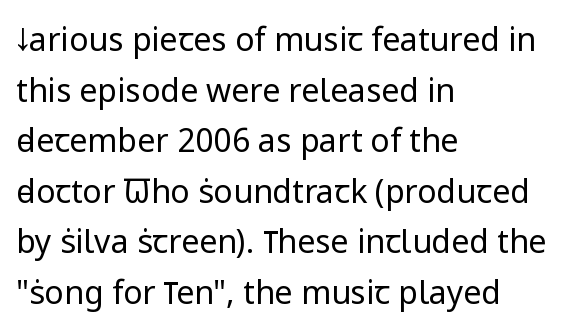
This sample has the flowing, uneven cadence of proportional lettering. Compared with typical paragraphs, the rows here are spaced about the same. A typesetter would call this zero additional tracking. No extra ink here — the face is not bold.
